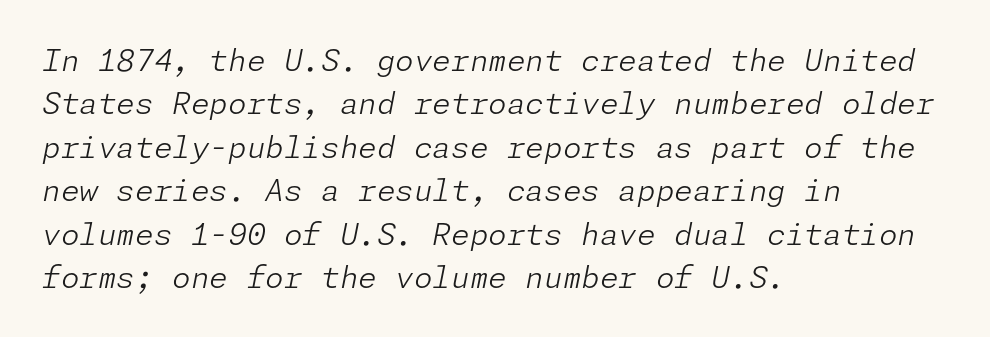
The image shows 30 px light type, italic (leaning right); set left-aligned, normal line spacing (1.45x), normal letter spacing, not underlined; low stroke contrast and a medium x-height.
